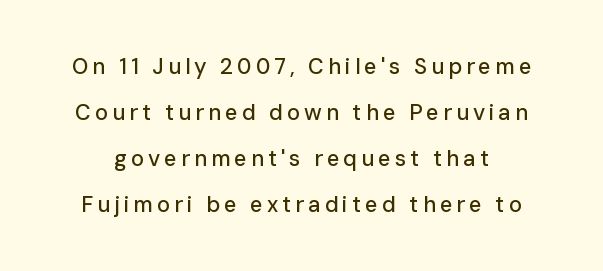
When letters stand straight like this, we call the style roman or upright. Check under the words: just untouched page. Vertical spacing — loose.
